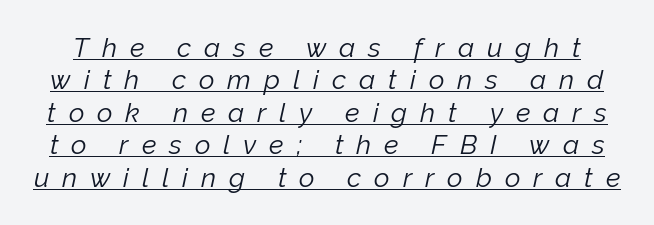
The image shows 27 px text type, italic (leaning right); set line spacing 1.2x, unusually wide letter spacing (+0.48 em), underlined.
